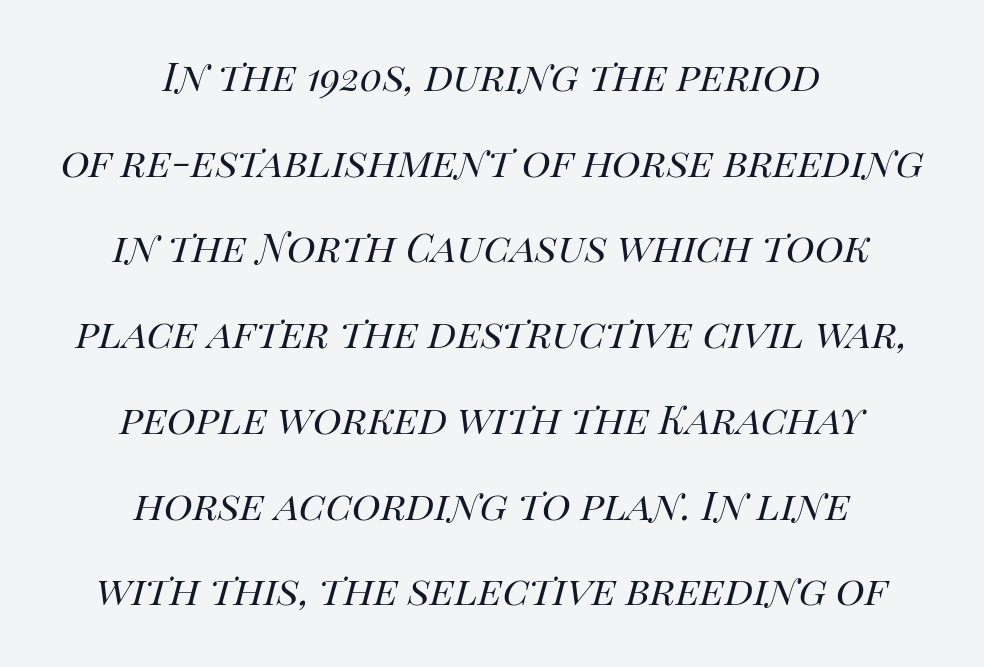
The image shows 49 px regular-weight type, italic (leaning right); set centered, line spacing 1.75x, normal letter spacing, not underlined; high stroke contrast and a large x-height.
